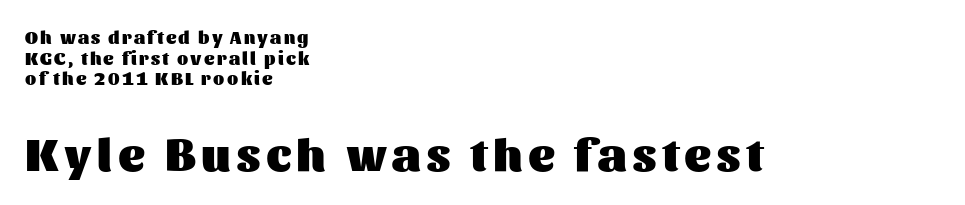
{"serif": "no", "italic": "no", "bold": "yes", "weight": "heavy", "width": "normal", "stroke_contrast": "medium", "x_height": "medium", "monospaced": "no", "underline": "no", "align": "left", "line_spacing": "tight", "line_spacing_ratio": 1.15, "larger_block": "second", "size_ratio": 2.56, "glyph_px": 46}
